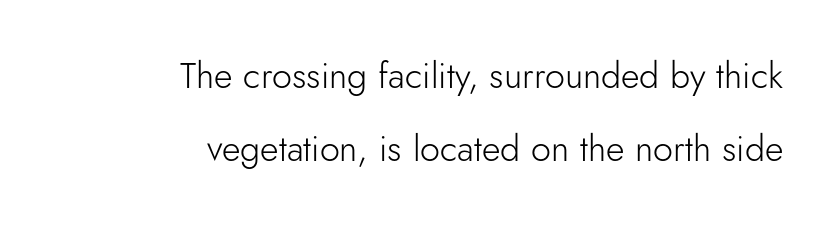
The passage is arranged like a letterhead date or caption credit — flush right. Varying glyph widths throughout — classic text-font behaviour. Widely set lines give the paragraph a tall, airy silhouette. The gaps between neighbouring characters are ordinary and unremarkable. Stroke mass is kept to a normal reading level or below.
